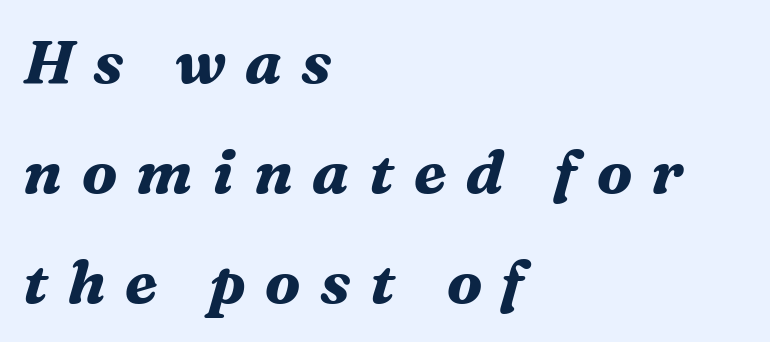
Q: Is the text bold? A: Yes.
Q: Is the text italic (slanted)? A: Yes, it leans right by about 16 degrees.
Q: Is the typeface a serif or a sans-serif typeface? A: Serif.
Q: Is the text underlined? A: No.
Q: How is the paragraph aligned? A: Left-aligned.
Q: Is the spacing between letters normal or unusually wide? A: Unusually wide.
Q: Width (condensed, normal, or wide)? A: Normal.
Q: Stroke contrast? A: Medium.
Q: x-height? A: Medium.
Q: Monospaced? A: No.
